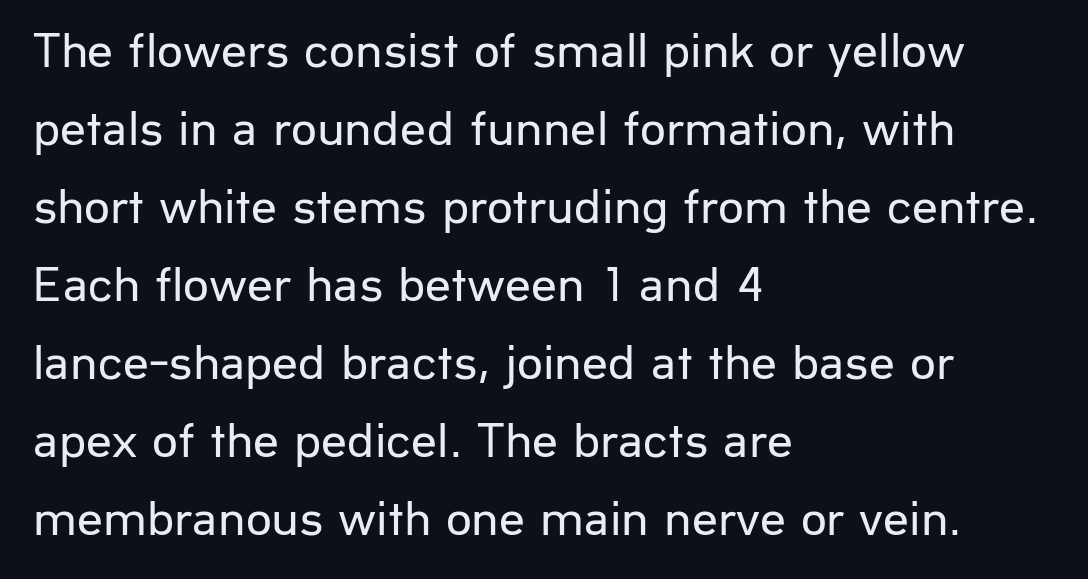
Stems and bowls with no extra thickness — not bold. Underline: absent. Where is the straight margin? On the left. The text was rendered using a sans face with plain stroke endings. Upright lettering throughout.
